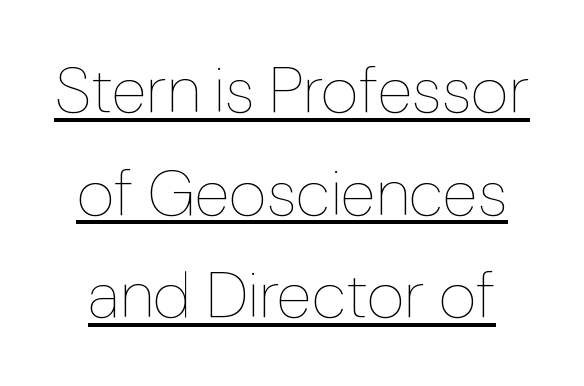
{"italic": "no", "bold": "no", "weight": "thin", "width": "normal", "stroke_contrast": "low", "x_height": "medium", "monospaced": "no", "underline": "yes", "line_spacing": "normal", "line_spacing_ratio": 1.58, "letter_spacing": "normal", "letter_spacing_em": 0.0, "glyph_px": 65}
